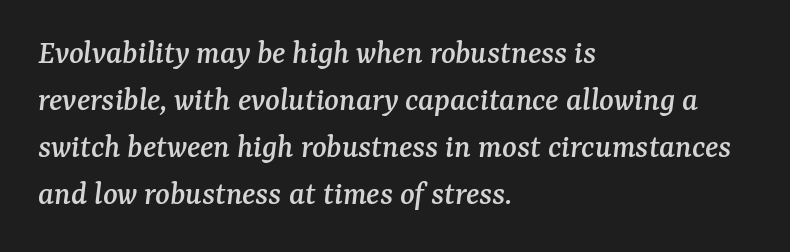
Q: Is the text italic (slanted)? A: Yes, it leans right by about 7 degrees.
Q: Is the typeface a serif or a sans-serif typeface? A: Serif.
Q: Is the text underlined? A: No.
Q: How is the paragraph aligned? A: Left-aligned.
Q: Is the spacing between letters normal or unusually wide? A: Normal.
Q: Is the spacing between lines tight, normal or loose? A: Normal.
Q: Width (condensed, normal, or wide)? A: Normal.
Q: Stroke contrast? A: Medium.
Q: x-height? A: Medium.
Q: Monospaced? A: No.
